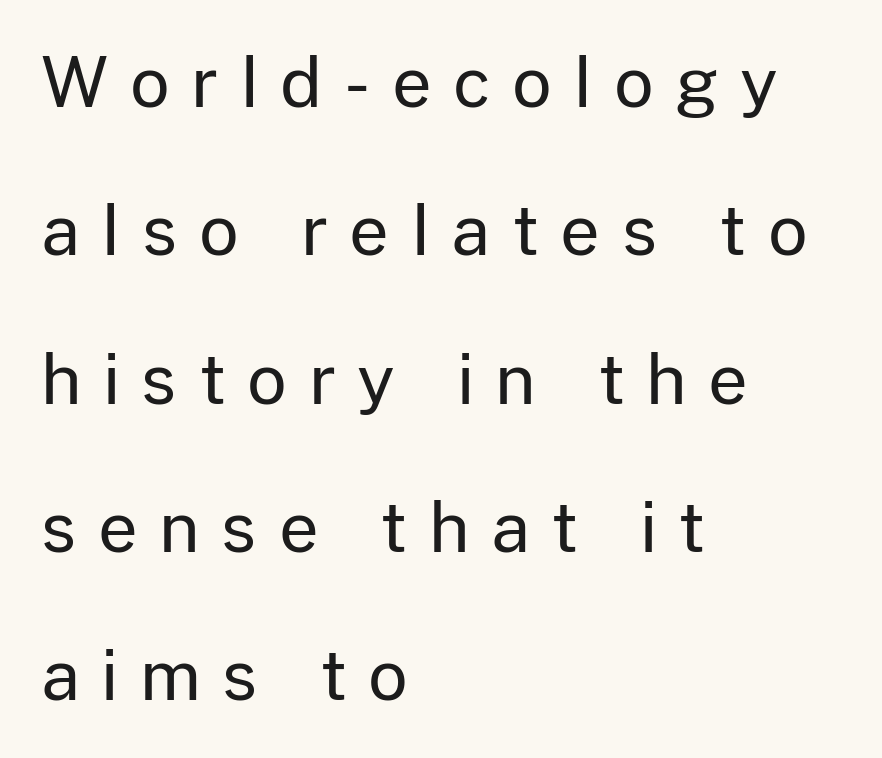
{"serif": "no", "italic": "no", "bold": "no", "weight": "regular", "width": "normal", "stroke_contrast": "low", "x_height": "medium", "monospaced": "no", "underline": "no", "align": "left", "line_spacing": "loose", "line_spacing_ratio": 2.15, "letter_spacing": "wide", "letter_spacing_em": 0.31, "glyph_px": 69}
